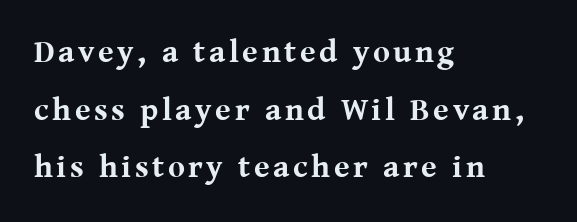
Q: Is the text bold? A: Yes.
Q: Is the text italic (slanted)? A: No, it is upright.
Q: Is the typeface a serif or a sans-serif typeface? A: Serif.
Q: Is the text underlined? A: No.
Q: How is the paragraph aligned? A: Left-aligned.
Q: Width (condensed, normal, or wide)? A: Normal.
Q: Stroke contrast? A: Medium.
Q: x-height? A: Medium.
Q: Monospaced? A: No.
